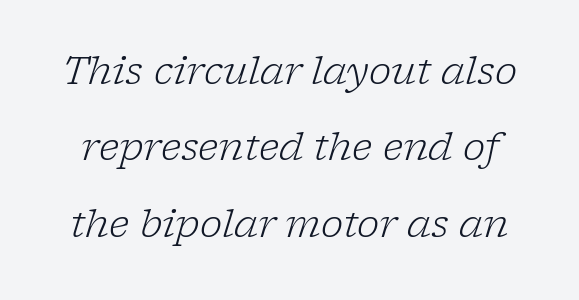
Here the designer chose a conventional face with non-uniform glyph widths. Heaviness? Minimal to ordinary, like unemphasized prose. Plain, unruled lines of type. Each new line begins a long way beneath the previous one. The glyphs look as if they've been sheared to an angle.
